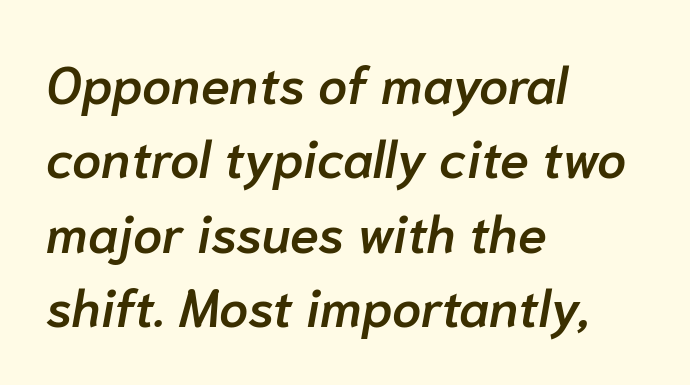
Q: Is the text bold? A: Semi-bold.
Q: Is the text italic (slanted)? A: Yes, it leans right by about 10 degrees.
Q: Is the text underlined? A: No.
Q: How is the paragraph aligned? A: Left-aligned.
Q: Is the spacing between letters normal or unusually wide? A: Normal.
Q: Is the spacing between lines tight, normal or loose? A: Normal.
Q: Width (condensed, normal, or wide)? A: Normal.
Q: Stroke contrast? A: Low.
Q: x-height? A: Medium.
Q: Monospaced? A: No.
